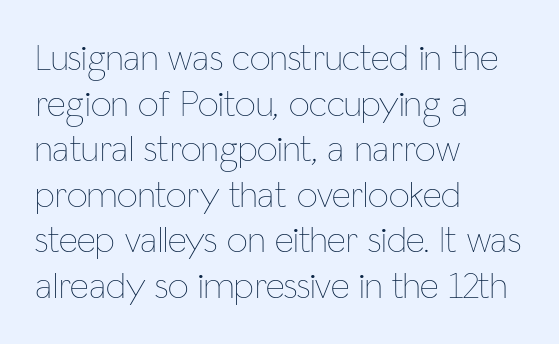
Stems and bowls with no extra thickness — not bold. The zone under the glyphs is completely vacant. A classic flush-left, rag-right setting is used for this passage. Here the designer chose a conventional face with non-uniform glyph widths. There is no visible air inserted between adjacent glyphs. Do the letters lean? They stand straight.
